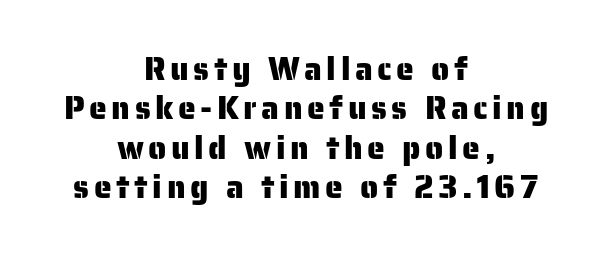
Spacing verdict: proportional, widths tailored to each character. Note: no serifs on the glyphs. The setting favours the middle, as headings and verse often do. The lettering holds an erect, upright posture throughout. Quick note: underline off.
